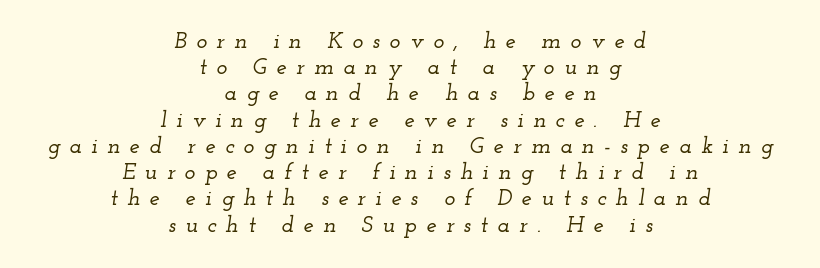
{"italic": "yes", "lean": "right", "slant_degrees": 12, "underline": "no", "align": "center", "line_spacing": "tight", "line_spacing_ratio": 1.14, "letter_spacing": "wide", "letter_spacing_em": 0.41, "glyph_px": 23}
